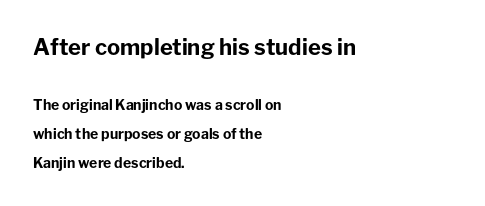
This sample uses plain, unmodified letter spacing. This rendering features lettering with no underline. Compared with a centered layout, this one pins lines to the left instead. Typographic density is high because the face is bold. Larger block? The one above; the one below is distinctly smaller.
